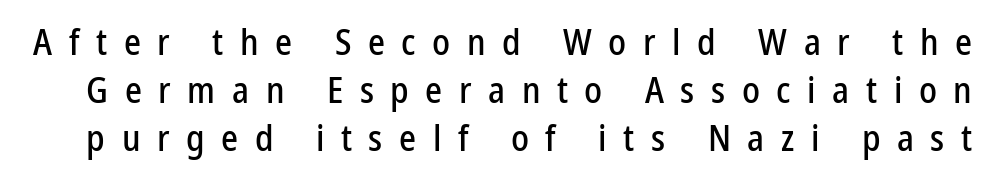
Students, note that the glyphs here are deliberately spaced far apart. Quick note: underline off. Honestly, the row spacing looks completely unremarkable. The type sits square on the baseline with zero lean.
